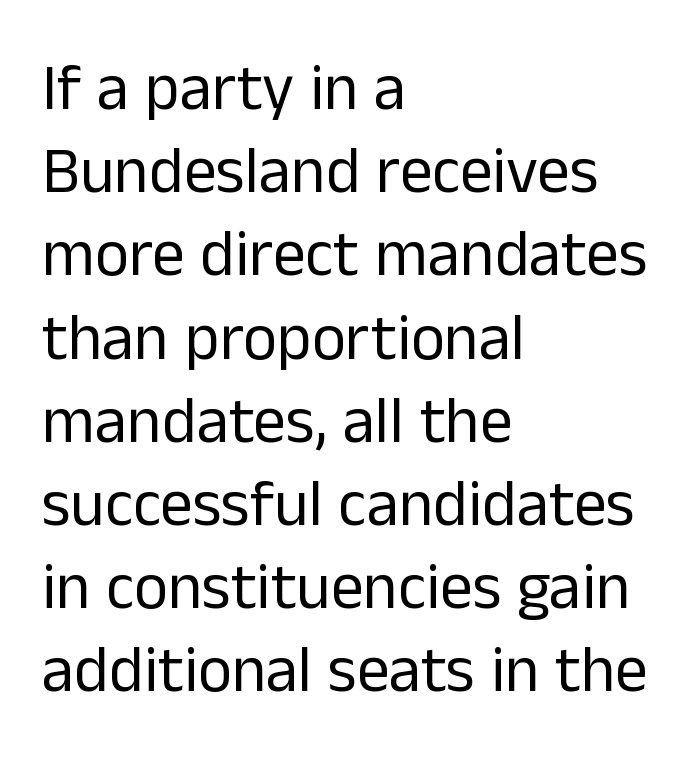
{"serif": "no", "italic": "no", "bold": "no", "weight": "regular", "width": "normal", "stroke_contrast": "low", "x_height": "medium", "monospaced": "no", "underline": "no", "align": "left", "line_spacing": "normal", "line_spacing_ratio": 1.28, "letter_spacing": "normal", "letter_spacing_em": 0.0, "glyph_px": 65}
